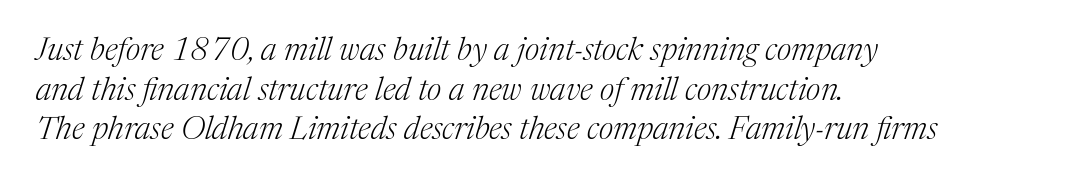
The image shows 32 px light serif type, italic (leaning right); set left-aligned, line spacing 1.24x, normal letter spacing, not underlined; medium stroke contrast and a medium x-height.
